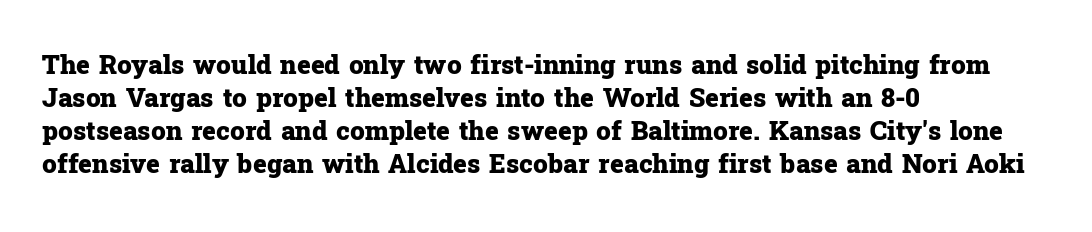
{"italic": "no", "bold": "yes", "underline": "no", "align": "left", "line_spacing": "normal", "line_spacing_ratio": 1.27, "letter_spacing": "normal", "letter_spacing_em": 0.0, "glyph_px": 26}
